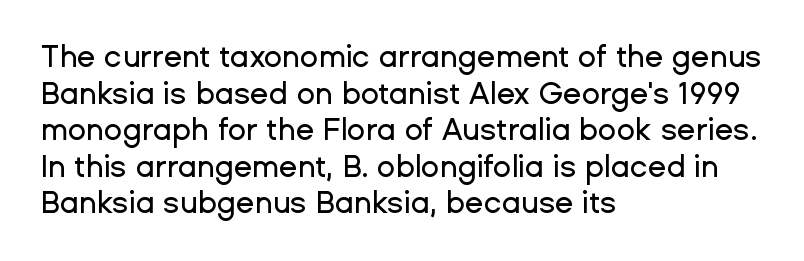
{"serif": "no", "italic": "no", "width": "normal", "stroke_contrast": "low", "x_height": "medium", "monospaced": "no", "underline": "no", "align": "left", "line_spacing_ratio": 1.22, "letter_spacing": "normal", "letter_spacing_em": 0.0, "glyph_px": 30}
